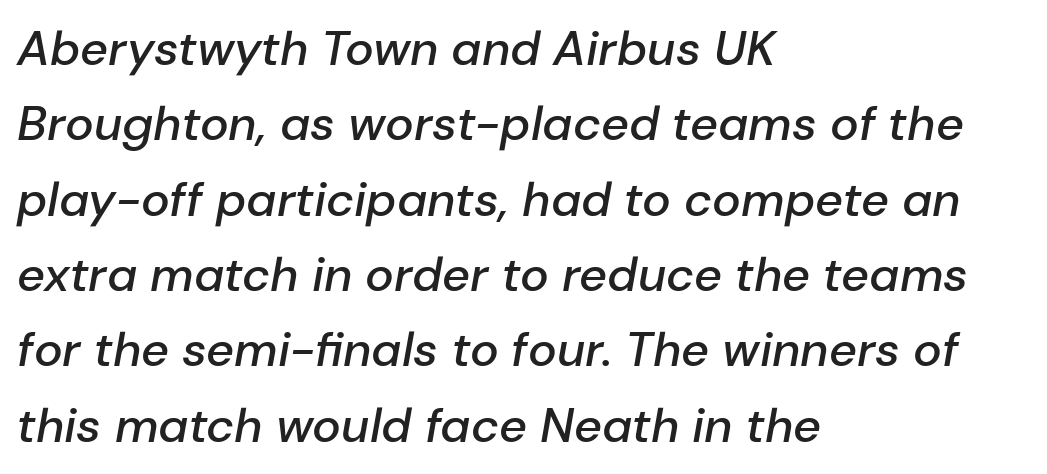
The space directly below the letters is spotless. The lines sit at an ordinary, default distance from one another. Line starts are locked; line ends wander. Here the designer chose a conventional face with non-uniform glyph widths. If you drew a line through each stem, it would be angled.
